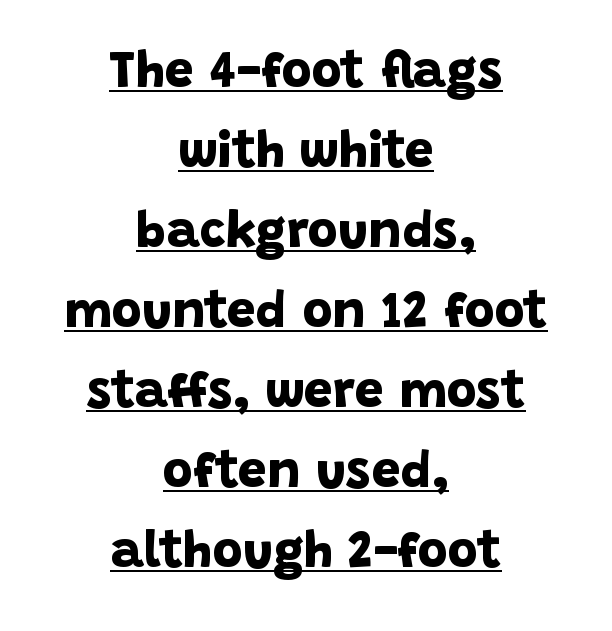
{"serif": "no", "bold": "yes", "weight": "bold", "width": "normal", "stroke_contrast": "low", "x_height": "large", "monospaced": "no", "underline": "yes", "align": "center", "line_spacing": "normal", "line_spacing_ratio": 1.57, "letter_spacing": "normal", "letter_spacing_em": 0.0, "glyph_px": 51}
